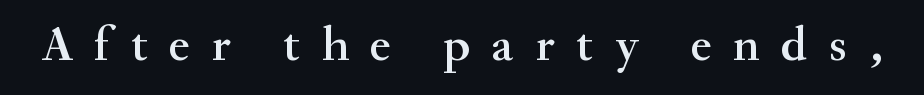
{"serif": "yes", "italic": "no", "width": "normal", "stroke_contrast": "medium", "x_height": "small", "monospaced": "no", "underline": "no", "letter_spacing": "wide", "letter_spacing_em": 0.43, "glyph_px": 50}
